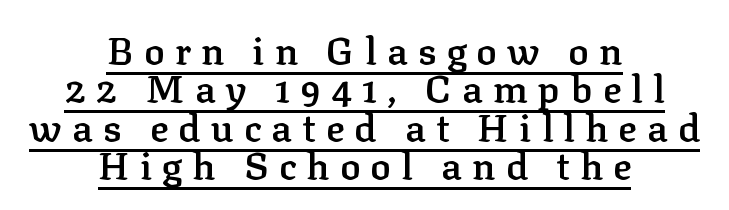
Q: Is the text bold? A: Semi-bold.
Q: Is the text italic (slanted)? A: No, it is upright.
Q: Is the typeface a serif or a sans-serif typeface? A: Serif.
Q: Is the text underlined? A: Yes.
Q: How is the paragraph aligned? A: Centered.
Q: Is the spacing between letters normal or unusually wide? A: Unusually wide.
Q: Is the spacing between lines tight, normal or loose? A: Tight.
Q: Width (condensed, normal, or wide)? A: Normal.
Q: Stroke contrast? A: Low.
Q: x-height? A: Medium.
Q: Monospaced? A: No.
